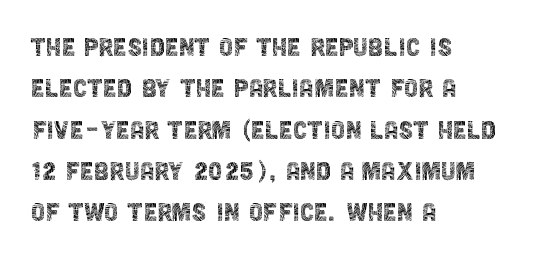
Q: Is the text bold? A: No.
Q: Is the text italic (slanted)? A: No, it is upright.
Q: Is the typeface a serif or a sans-serif typeface? A: Sans-serif.
Q: Is the text underlined? A: No.
Q: How is the paragraph aligned? A: Left-aligned.
Q: Is the spacing between letters normal or unusually wide? A: Normal.
Q: Is the spacing between lines tight, normal or loose? A: Normal.
Q: Width (condensed, normal, or wide)? A: Condensed.
Q: x-height? A: Large.
Q: Monospaced? A: No.
